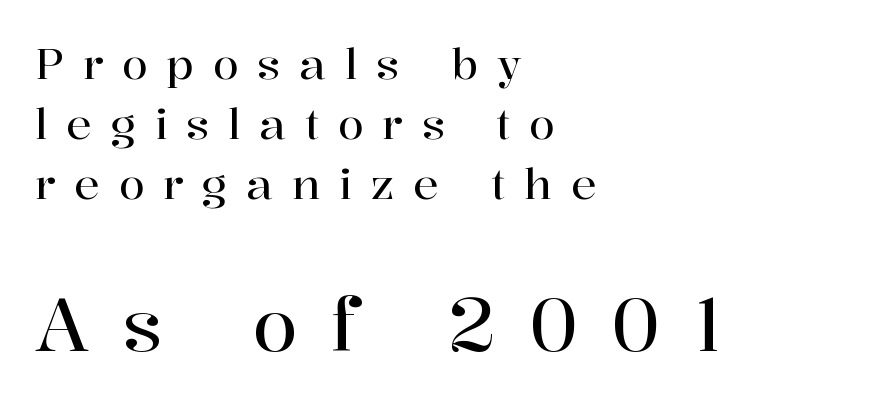
The image shows 73 px serif type, upright; set left-aligned, normal line spacing (1.43x), unusually wide letter spacing (+0.45 em), not underlined; the second (bottom) block is 1.74x larger; high stroke contrast and a medium x-height.
